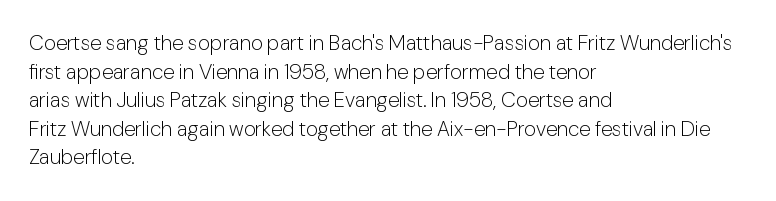
Line beginnings align vertically; line endings do not. Whoever set this chose a conventional vertical rhythm. Stroke mass is kept to a normal reading level or below. Nobody touched the tracking dial on this one.
